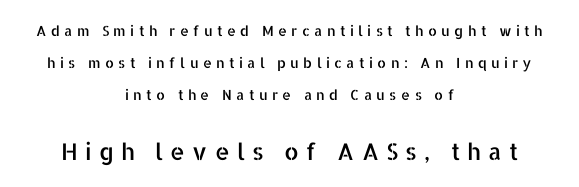
Q: Is the text italic (slanted)? A: No, it is upright.
Q: Is the text underlined? A: No.
Q: How is the paragraph aligned? A: Centered.
Q: Is the spacing between letters normal or unusually wide? A: Unusually wide.
Q: Is the spacing between lines tight, normal or loose? A: Loose.
Q: Which block of text is set in a larger size, the first (top) or the second (bottom)? A: The second (bottom) one.
